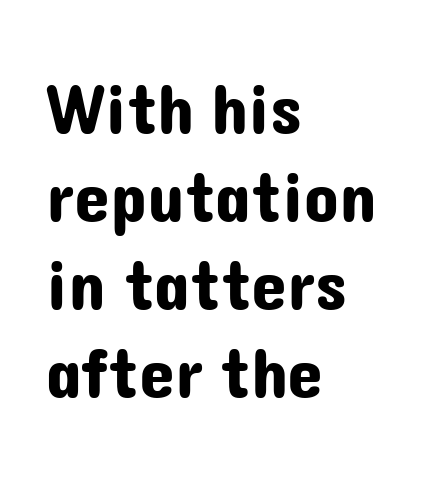
{"serif": "no", "italic": "no", "width": "normal", "stroke_contrast": "low", "x_height": "medium", "monospaced": "no", "underline": "no", "align": "left", "line_spacing_ratio": 1.22, "letter_spacing": "normal", "letter_spacing_em": 0.0, "glyph_px": 72}
